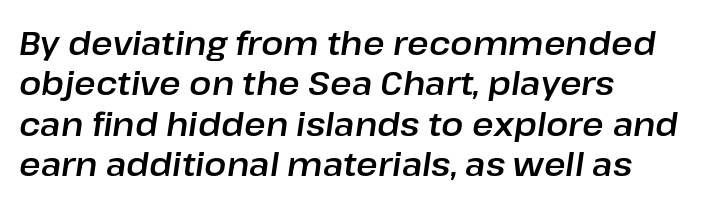
There is no visible air inserted between adjacent glyphs. Just letters on the line, the space beneath them empty. Varying glyph widths throughout — classic text-font behaviour. The axis of the letterforms is tilted away from vertical. Line starts are locked; line ends wander.
